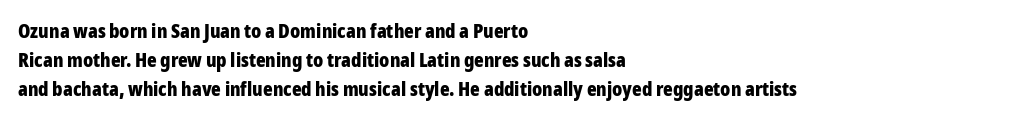
{"italic": "no", "bold": "yes", "underline": "no", "align": "left", "line_spacing": "normal", "line_spacing_ratio": 1.44, "letter_spacing": "normal", "letter_spacing_em": 0.0, "glyph_px": 20}
